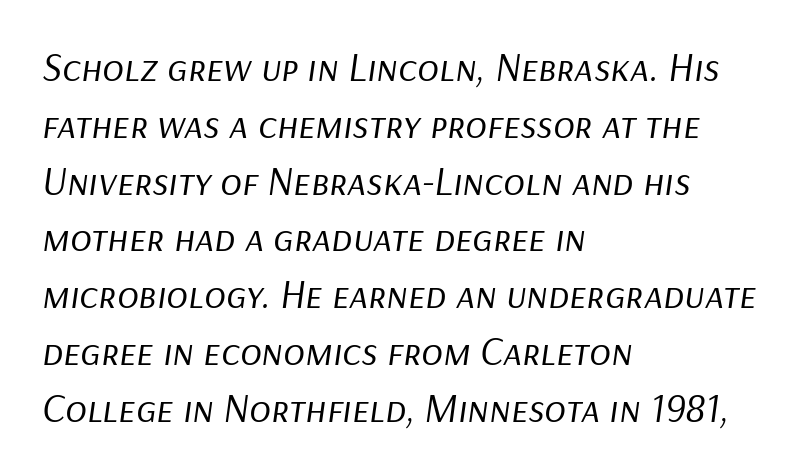
The image shows 40 px regular-weight type, italic (leaning right); set left-aligned, normal line spacing (1.42x), normal letter spacing, not underlined; low stroke contrast and a medium x-height.
